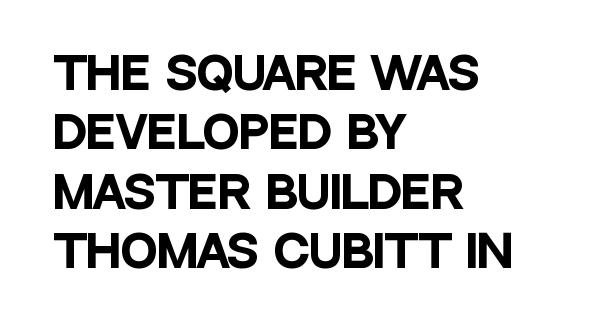
Q: Is the text bold? A: Yes.
Q: Is the text italic (slanted)? A: No, it is upright.
Q: Is the typeface a serif or a sans-serif typeface? A: Sans-serif.
Q: Is the text underlined? A: No.
Q: How is the paragraph aligned? A: Left-aligned.
Q: Is the spacing between letters normal or unusually wide? A: Normal.
Q: Is the spacing between lines tight, normal or loose? A: Normal.
Q: Width (condensed, normal, or wide)? A: Condensed.
Q: Stroke contrast? A: Low.
Q: x-height? A: Large.
Q: Monospaced? A: No.
